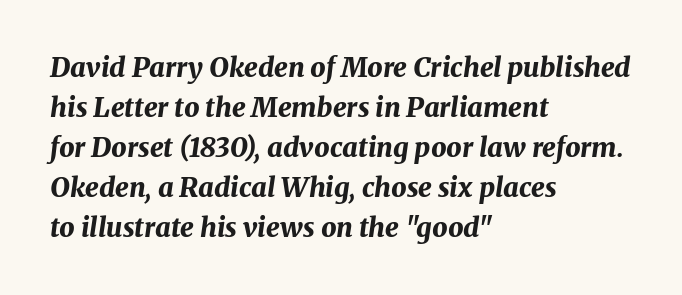
The image shows 27 px bold type, italic (leaning right); set left-aligned, normal line spacing (1.48x), normal letter spacing, not underlined.
